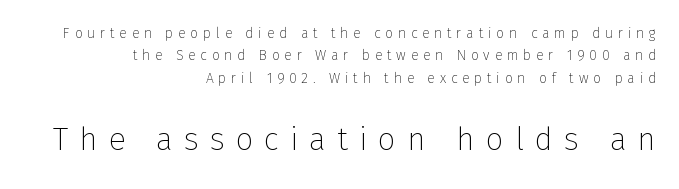
The image shows 32 px thin sans-serif type, upright; set right-aligned, normal line spacing (1.6x), unusually wide letter spacing (+0.34 em), not underlined; the second (bottom) block is 2.29x larger; low stroke contrast and a medium x-height.
